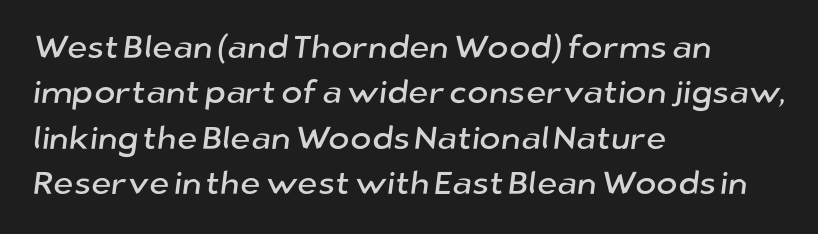
{"serif": "no", "width": "normal", "stroke_contrast": "low", "x_height": "medium", "monospaced": "no", "underline": "no", "align": "left", "line_spacing": "normal", "line_spacing_ratio": 1.42, "letter_spacing": "normal", "letter_spacing_em": 0.0, "glyph_px": 32}
